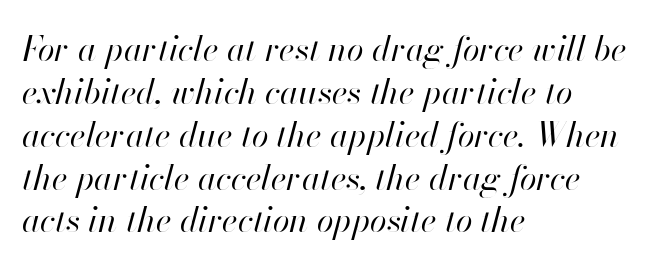
The image shows 34 px regular-weight type, italic (leaning right); set left-aligned, normal line spacing (1.26x), normal letter spacing, not underlined; high stroke contrast and a small x-height.
